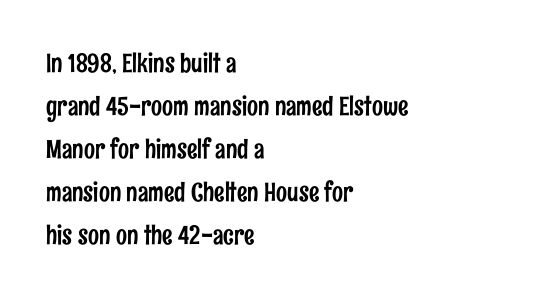
Ordinary non-slanted type is in use. This sample keeps an unexceptional amount of space between lines. Underlining? Definitely not there. Spacing between characters is what you'd get straight out of the box.
